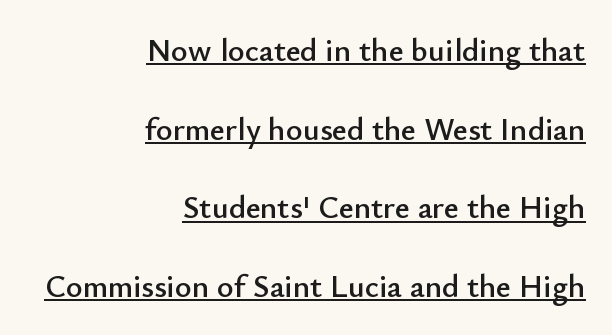
Q: Is the text italic (slanted)? A: No, it is upright.
Q: Is the typeface a serif or a sans-serif typeface? A: Sans-serif.
Q: Is the text underlined? A: Yes.
Q: How is the paragraph aligned? A: Right-aligned.
Q: Is the spacing between letters normal or unusually wide? A: Normal.
Q: Is the spacing between lines tight, normal or loose? A: Loose.
Q: Width (condensed, normal, or wide)? A: Normal.
Q: Stroke contrast? A: Low.
Q: x-height? A: Small.
Q: Monospaced? A: No.
